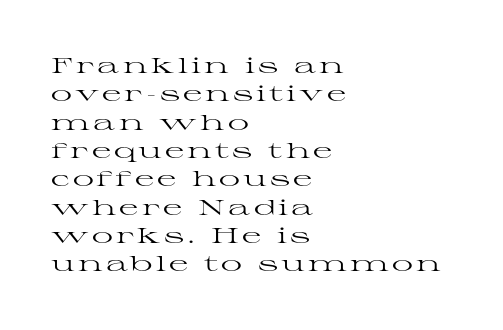
The image shows 21 px text type, upright; set left-aligned, normal line spacing (1.35x), not underlined.
